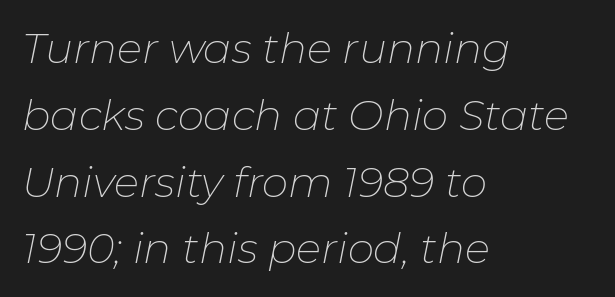
Q: Is the text bold? A: No.
Q: Is the text italic (slanted)? A: Yes, it leans right by about 11 degrees.
Q: Is the text underlined? A: No.
Q: How is the paragraph aligned? A: Left-aligned.
Q: Is the spacing between letters normal or unusually wide? A: Normal.
Q: Is the spacing between lines tight, normal or loose? A: Normal.
Q: Width (condensed, normal, or wide)? A: Normal.
Q: Stroke contrast? A: Low.
Q: x-height? A: Medium.
Q: Monospaced? A: No.
